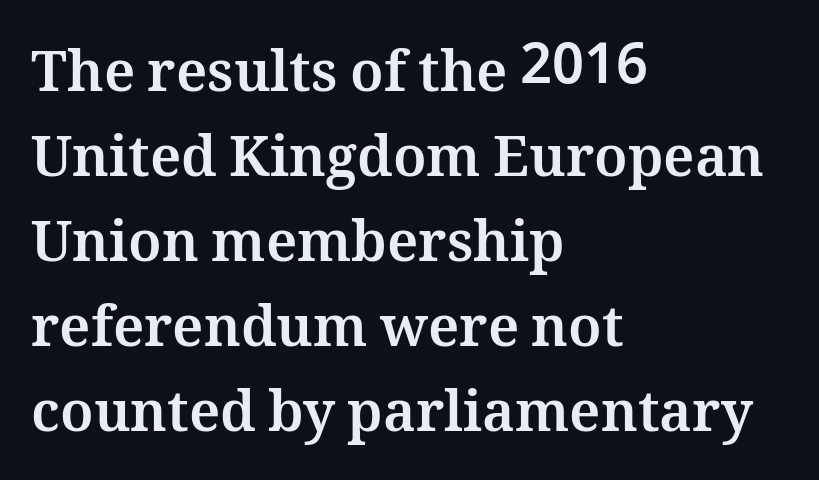
Q: Is the text bold? A: Yes.
Q: Is the text italic (slanted)? A: No, it is upright.
Q: Is the text underlined? A: No.
Q: How is the paragraph aligned? A: Left-aligned.
Q: Is the spacing between letters normal or unusually wide? A: Normal.
Q: Is the spacing between lines tight, normal or loose? A: Normal.
Q: Width (condensed, normal, or wide)? A: Normal.
Q: Stroke contrast? A: Medium.
Q: x-height? A: Medium.
Q: Monospaced? A: No.
